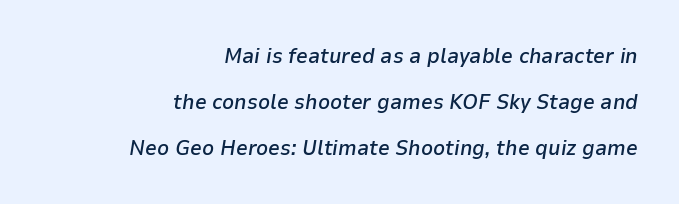
The letters are slanted; this is an italic face. Stems and bowls a touch heavier than normal — semibold. If you measured baseline to baseline, you'd find a long distance. In CSS terms this would be text-align: right.
